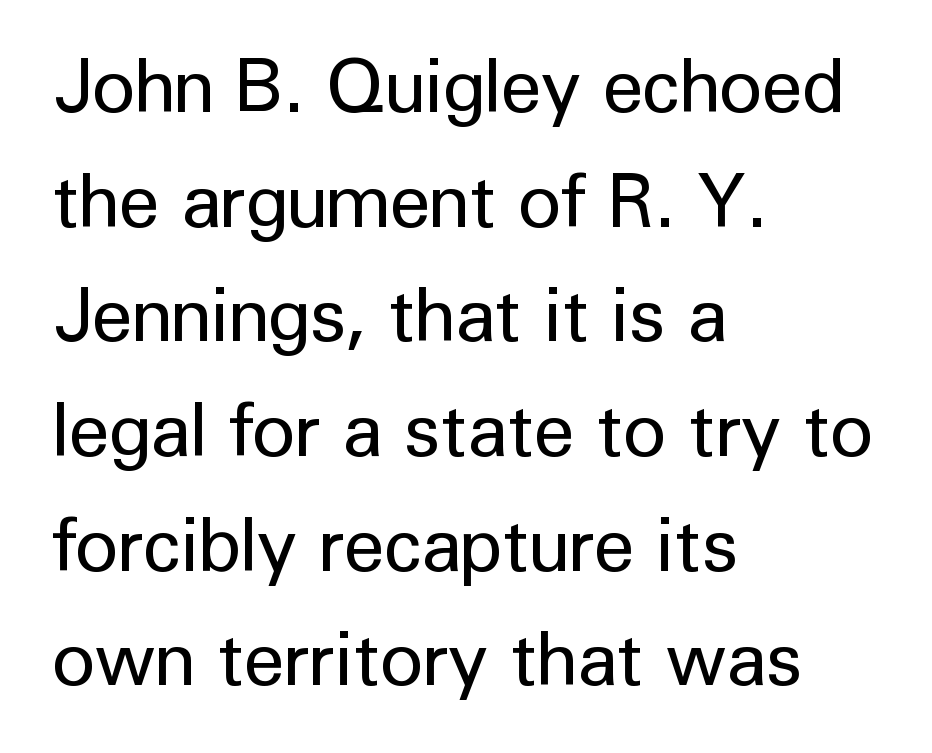
The image shows 74 px regular-weight sans-serif type, upright; set left-aligned, normal line spacing (1.55x), normal letter spacing, not underlined; low stroke contrast and a medium x-height.
